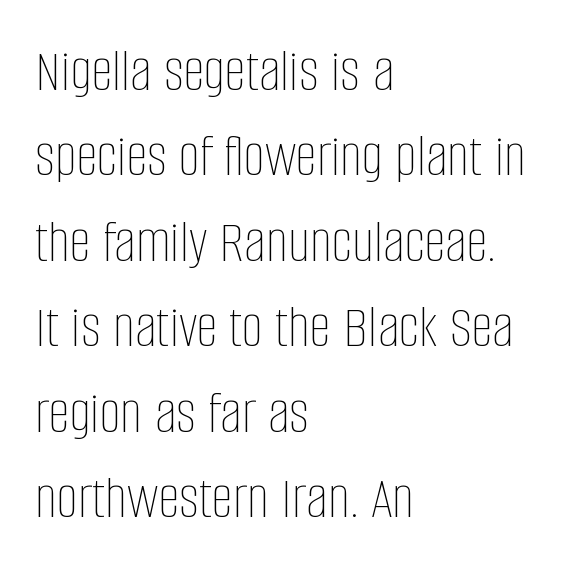
Q: Is the text bold? A: No.
Q: Is the text italic (slanted)? A: No, it is upright.
Q: Is the text underlined? A: No.
Q: How is the paragraph aligned? A: Left-aligned.
Q: Is the spacing between letters normal or unusually wide? A: Normal.
Q: Is the spacing between lines tight, normal or loose? A: Normal.
Q: Width (condensed, normal, or wide)? A: Condensed.
Q: Stroke contrast? A: Low.
Q: x-height? A: Large.
Q: Monospaced? A: No.
